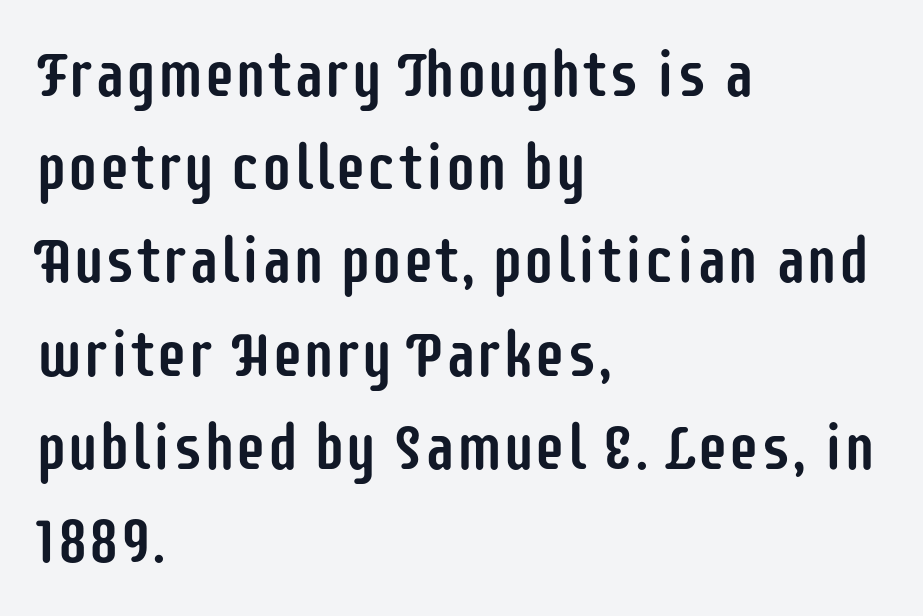
This sample uses an upright cut, with every glyph sitting square on the baseline. A clean baseline with only descenders dipping below it. This rendering employs a face without finishing strokes, i.e., a sans-serif. Successive baselines arrive at the customary interval. Spacing between characters is what you'd get straight out of the box. Is the block centered? No — it sits flush against the left margin.
